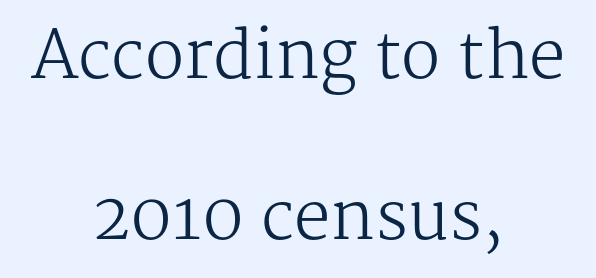
The image shows 65 px regular-weight serif type, upright; set centered, loose line spacing (2.48x), normal letter spacing, not underlined; medium stroke contrast and a medium x-height.
